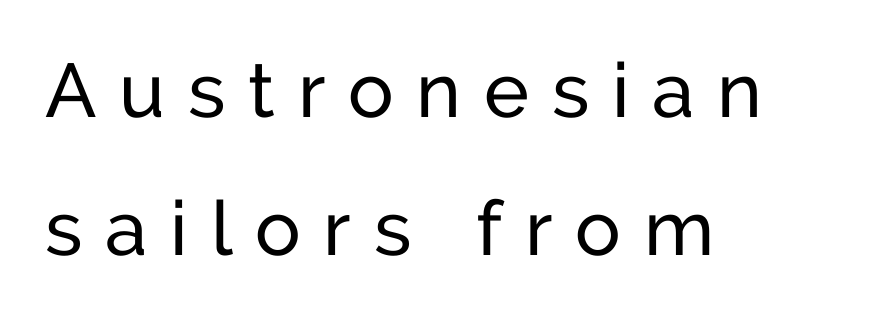
{"serif": "no", "italic": "no", "bold": "no", "weight": "regular", "width": "normal", "stroke_contrast": "low", "x_height": "medium", "monospaced": "no", "underline": "no", "align": "left", "line_spacing_ratio": 1.81, "letter_spacing": "wide", "letter_spacing_em": 0.3, "glyph_px": 76}
